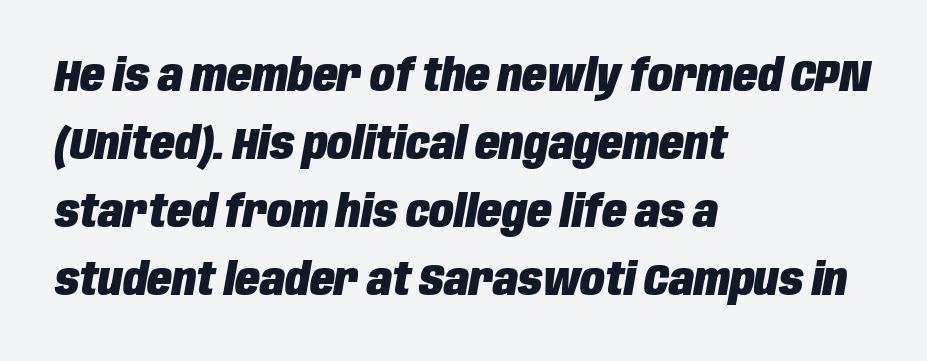
Q: Is the text bold? A: Yes.
Q: Is the text italic (slanted)? A: Yes, it leans right by about 10 degrees.
Q: Is the text underlined? A: No.
Q: How is the paragraph aligned? A: Left-aligned.
Q: Is the spacing between letters normal or unusually wide? A: Normal.
Q: Is the spacing between lines tight, normal or loose? A: Normal.
Q: Width (condensed, normal, or wide)? A: Condensed.
Q: Stroke contrast? A: Low.
Q: x-height? A: Large.
Q: Monospaced? A: No.
